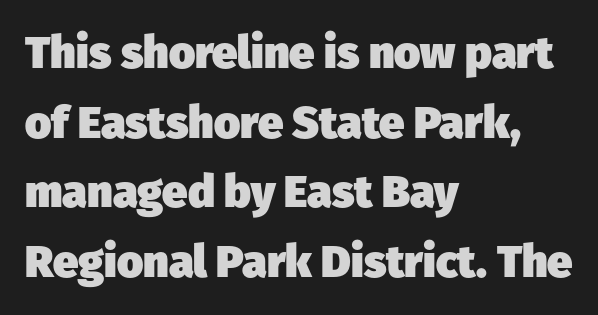
This sample is left-justified, so line endings fall wherever the words run out. Nothing unusual about the tracking: characters are spaced as the font intends. The foot of each line stays bare and open. Is there much room between lines? A standard amount, neither cramped nor airy.
